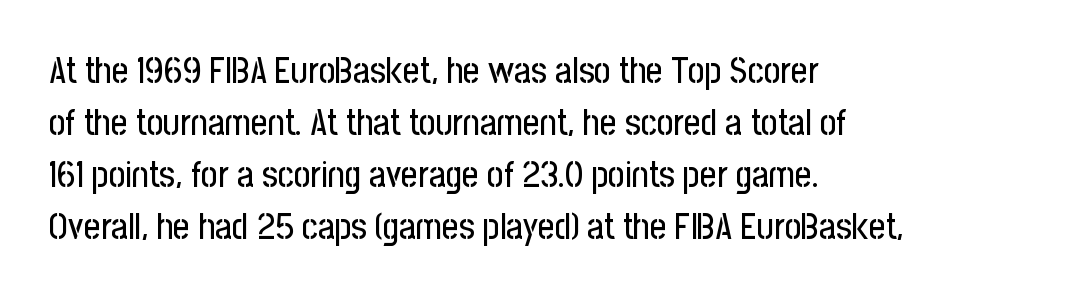
This is roman type, the default non-slanted kind. Here the designer chose a conventional face with non-uniform glyph widths. The type family on display is of the sans-serif kind. Rows of type keep a routine distance in the vertical direction. Descenders hang freely into open space. No extra tracking has been applied to these lines.
